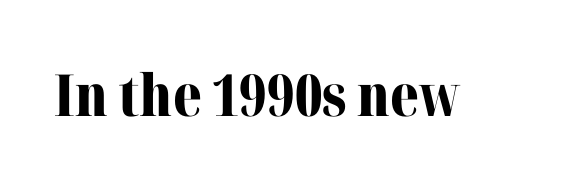
The image shows 58 px bold serif type, upright; set normal letter spacing, not underlined; medium stroke contrast and a medium x-height.
